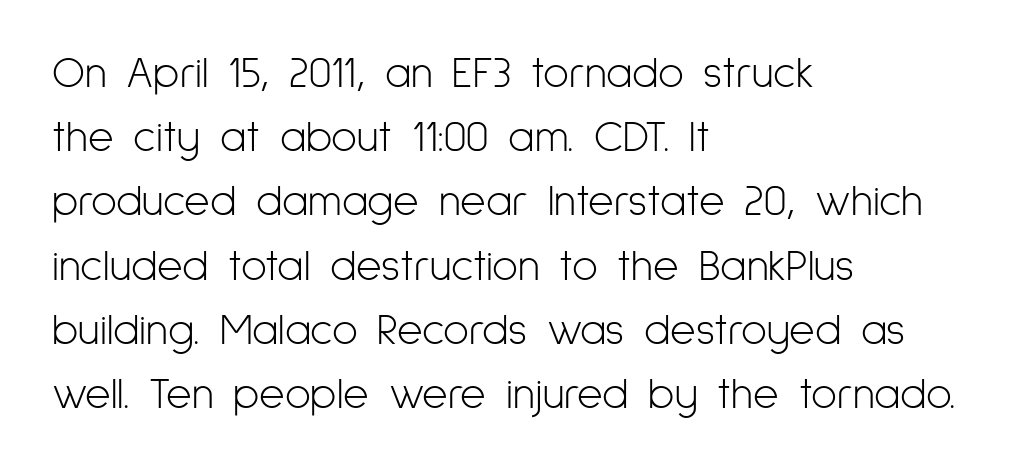
To sum up the face: it is a sans, with no serifs. The horizontal fit of the characters is conventional and even. Character widths vary here, with narrow letters taking less room than wide ones. Does the lettering tilt? It doesn't — this is upright. Visually the block forms a straight wall on the left and a jagged coastline on the right. Caption: face not bold, strokes unweighted.
